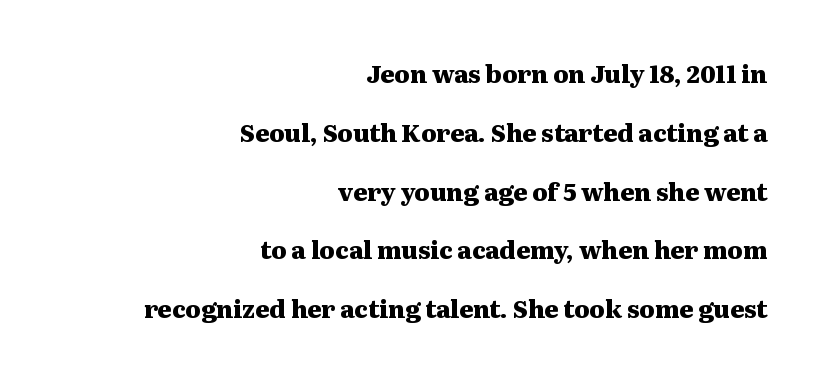
Q: Is the text bold? A: Yes.
Q: Is the text italic (slanted)? A: No, it is upright.
Q: Is the text underlined? A: No.
Q: How is the paragraph aligned? A: Right-aligned.
Q: Is the spacing between letters normal or unusually wide? A: Normal.
Q: Is the spacing between lines tight, normal or loose? A: Loose.
